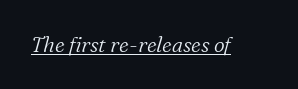
{"italic": "yes", "lean": "right", "slant_degrees": 16, "bold": "no", "underline": "yes", "letter_spacing": "normal", "letter_spacing_em": 0.0, "glyph_px": 21}
